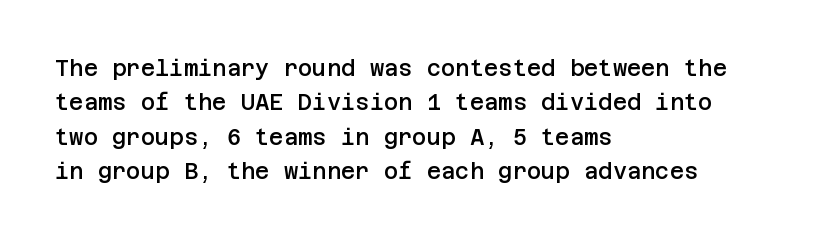
The image shows 22 px text type, upright; set left-aligned, normal line spacing (1.56x), normal letter spacing, not underlined.
